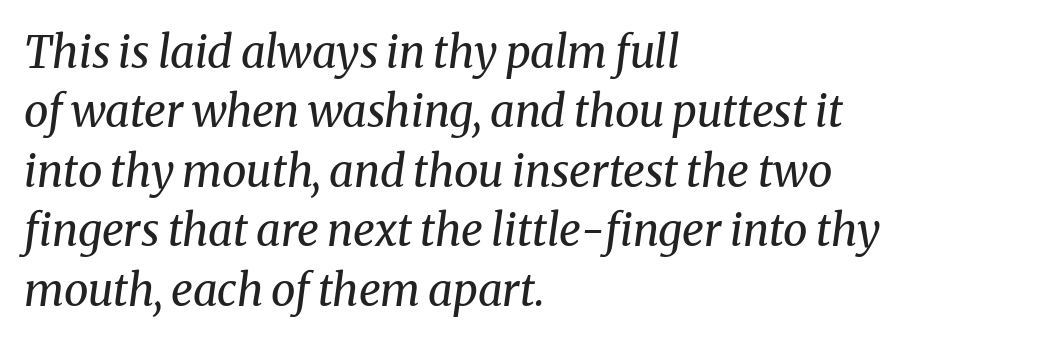
Q: Is the text bold? A: No.
Q: Is the text italic (slanted)? A: Yes, it leans right by about 8 degrees.
Q: Is the typeface a serif or a sans-serif typeface? A: Serif.
Q: Is the text underlined? A: No.
Q: How is the paragraph aligned? A: Left-aligned.
Q: Is the spacing between letters normal or unusually wide? A: Normal.
Q: Is the spacing between lines tight, normal or loose? A: Normal.
Q: Width (condensed, normal, or wide)? A: Normal.
Q: Stroke contrast? A: Medium.
Q: x-height? A: Medium.
Q: Monospaced? A: No.
